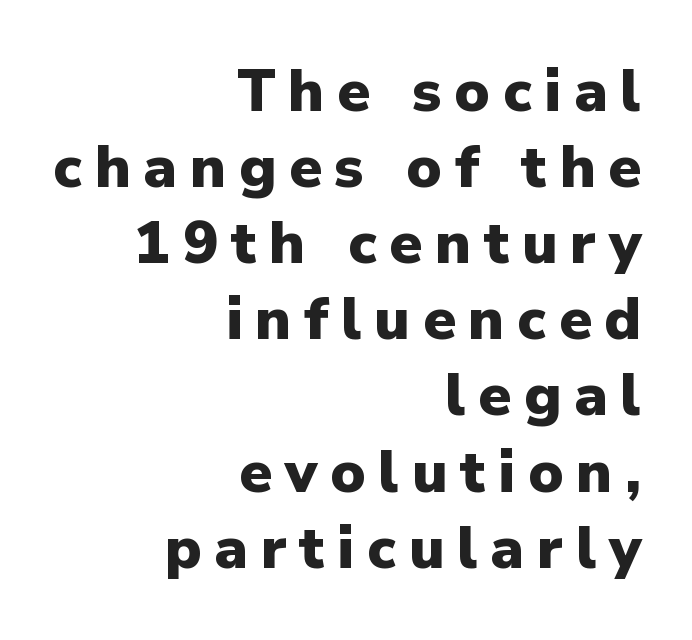
Q: Is the text bold? A: Yes.
Q: Is the text italic (slanted)? A: No, it is upright.
Q: Is the typeface a serif or a sans-serif typeface? A: Sans-serif.
Q: Is the text underlined? A: No.
Q: How is the paragraph aligned? A: Right-aligned.
Q: Is the spacing between letters normal or unusually wide? A: Unusually wide.
Q: Is the spacing between lines tight, normal or loose? A: Normal.
Q: Width (condensed, normal, or wide)? A: Normal.
Q: Stroke contrast? A: Low.
Q: x-height? A: Medium.
Q: Monospaced? A: No.
